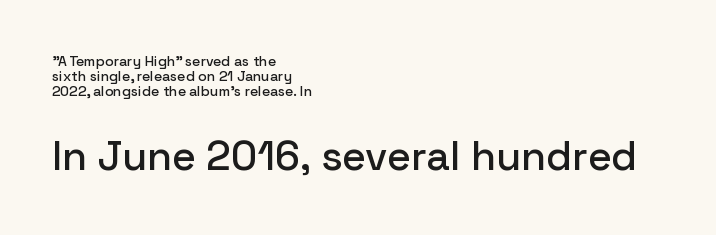
The image shows 41 px sans-serif type, upright; set left-aligned, tight line spacing (1.06x), normal letter spacing, not underlined; the second (bottom) block is 2.93x larger; low stroke contrast and a medium x-height.
